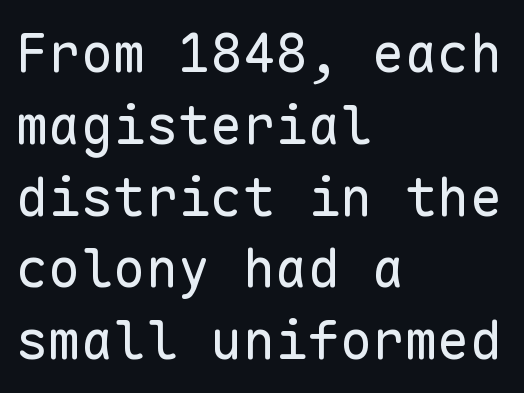
{"serif": "no", "italic": "no", "bold": "no", "weight": "regular", "width": "normal", "stroke_contrast": "low", "x_height": "medium", "monospaced": "yes", "underline": "no", "align": "left", "line_spacing": "normal", "line_spacing_ratio": 1.33, "letter_spacing": "normal", "letter_spacing_em": 0.0, "glyph_px": 54}
